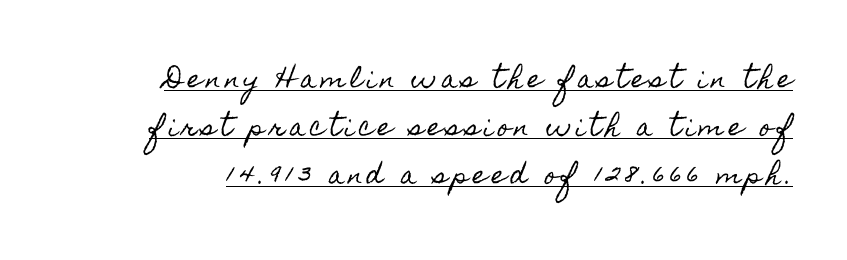
The rendering uses the underline text-decoration. Loosely led — the rows are spread out.
